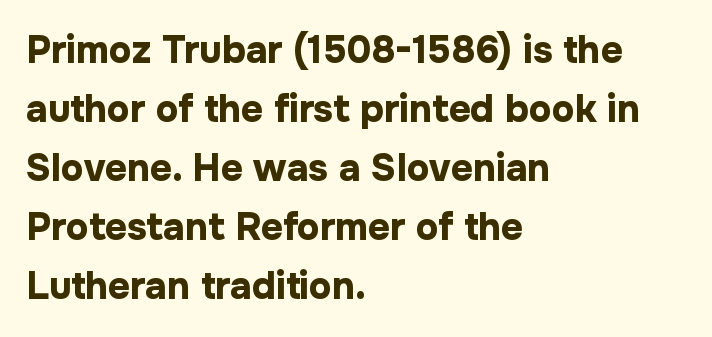
Q: Is the text bold? A: Yes.
Q: Is the text italic (slanted)? A: No, it is upright.
Q: Is the typeface a serif or a sans-serif typeface? A: Sans-serif.
Q: Is the text underlined? A: No.
Q: How is the paragraph aligned? A: Left-aligned.
Q: Is the spacing between letters normal or unusually wide? A: Normal.
Q: Is the spacing between lines tight, normal or loose? A: Normal.
Q: Width (condensed, normal, or wide)? A: Normal.
Q: Stroke contrast? A: Low.
Q: x-height? A: Medium.
Q: Monospaced? A: No.
